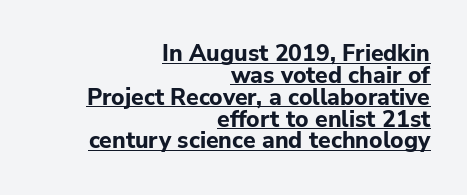
The image shows 23 px bold type, upright; set right-aligned, tight line spacing (0.95x), normal letter spacing, underlined.
